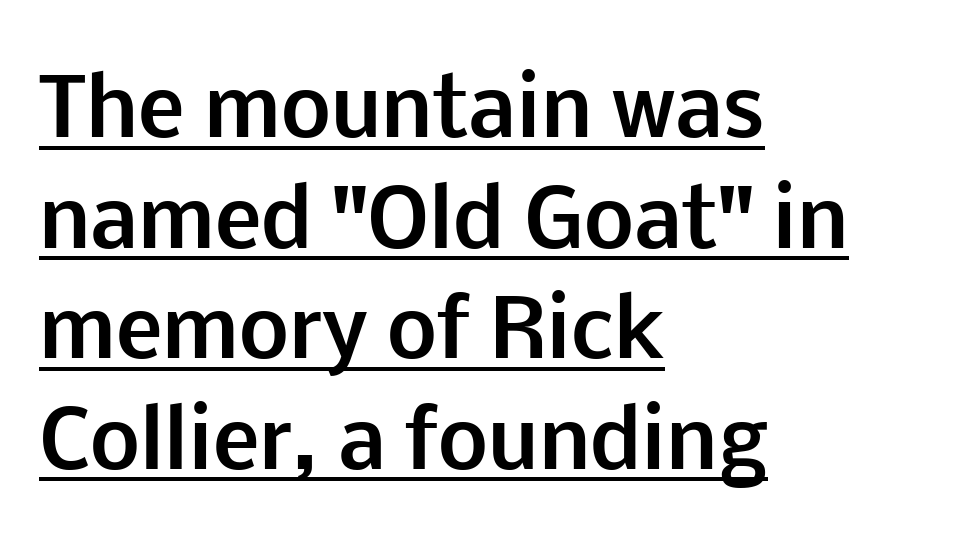
Q: Is the text bold? A: Yes.
Q: Is the text italic (slanted)? A: No, it is upright.
Q: Is the typeface a serif or a sans-serif typeface? A: Sans-serif.
Q: Is the text underlined? A: Yes.
Q: How is the paragraph aligned? A: Left-aligned.
Q: Is the spacing between letters normal or unusually wide? A: Normal.
Q: Is the spacing between lines tight, normal or loose? A: Normal.
Q: Width (condensed, normal, or wide)? A: Normal.
Q: Stroke contrast? A: Low.
Q: x-height? A: Medium.
Q: Monospaced? A: No.
